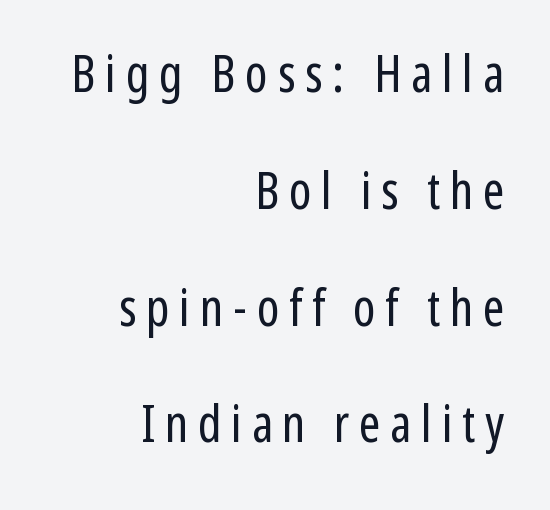
The image shows 51 px regular-weight, condensed sans-serif type, upright; set right-aligned, loose line spacing (2.29x), not underlined; low stroke contrast and a medium x-height.
